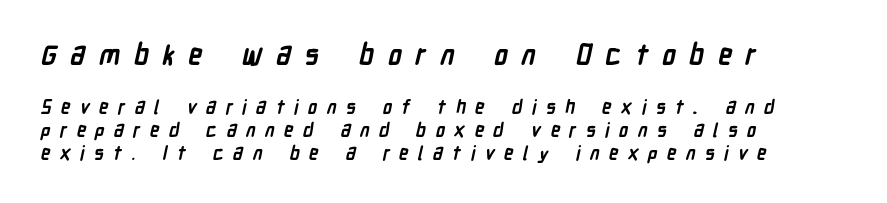
{"serif": "no", "bold": "yes", "weight": "semibold", "width": "condensed", "stroke_contrast": "low", "x_height": "medium", "monospaced": "no", "underline": "no", "align": "left", "line_spacing_ratio": 1.22, "letter_spacing": "wide", "letter_spacing_em": 0.49, "larger_block": "first", "size_ratio": 1.47, "glyph_px": 28}
